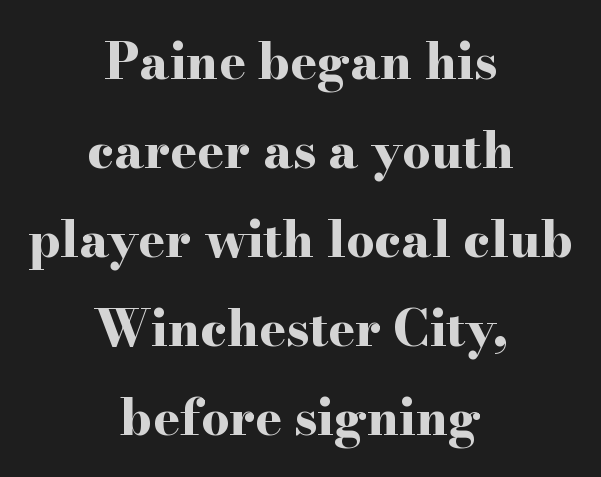
The image shows 50 px bold, wide serif type, upright; set centered, line spacing 1.78x, normal letter spacing, not underlined; high stroke contrast and a small x-height.
